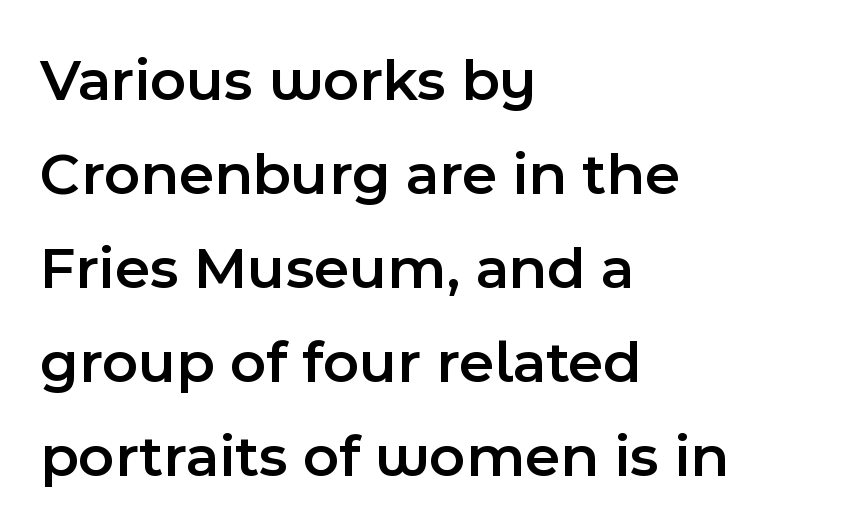
Q: Is the text bold? A: Semi-bold.
Q: Is the text italic (slanted)? A: No, it is upright.
Q: Is the typeface a serif or a sans-serif typeface? A: Sans-serif.
Q: Is the text underlined? A: No.
Q: How is the paragraph aligned? A: Left-aligned.
Q: Is the spacing between letters normal or unusually wide? A: Normal.
Q: Is the spacing between lines tight, normal or loose? A: Normal.
Q: Width (condensed, normal, or wide)? A: Normal.
Q: x-height? A: Medium.
Q: Monospaced? A: No.
